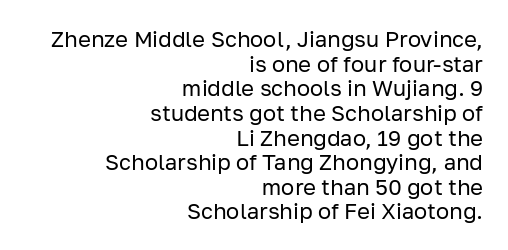
The typeface has the unassuming heft of standard copy or less. Descenders hang freely into open space. The lettering holds an erect, upright posture throughout. Where is the straight margin? On the right.
